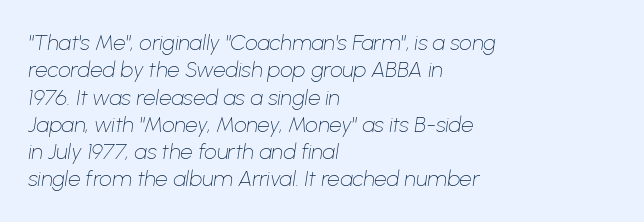
Q: Is the text bold? A: No.
Q: Is the text italic (slanted)? A: Yes, it leans right by about 8 degrees.
Q: Is the text underlined? A: No.
Q: How is the paragraph aligned? A: Left-aligned.
Q: Is the spacing between letters normal or unusually wide? A: Normal.
